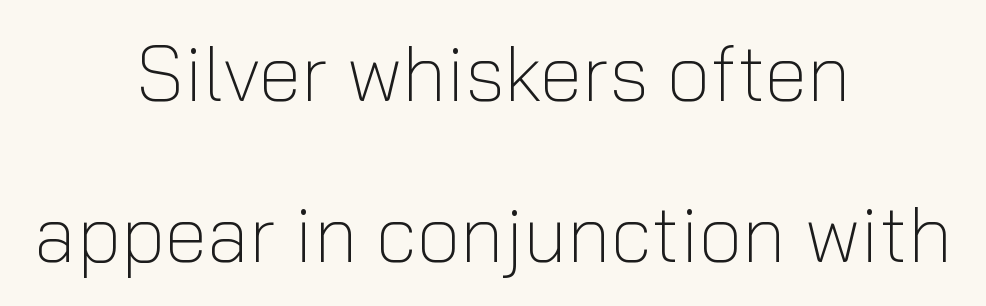
Q: Is the text bold? A: No.
Q: Is the text italic (slanted)? A: No, it is upright.
Q: Is the typeface a serif or a sans-serif typeface? A: Sans-serif.
Q: Is the text underlined? A: No.
Q: How is the paragraph aligned? A: Centered.
Q: Is the spacing between letters normal or unusually wide? A: Normal.
Q: Is the spacing between lines tight, normal or loose? A: Loose.
Q: Width (condensed, normal, or wide)? A: Normal.
Q: Stroke contrast? A: Low.
Q: x-height? A: Medium.
Q: Monospaced? A: No.
